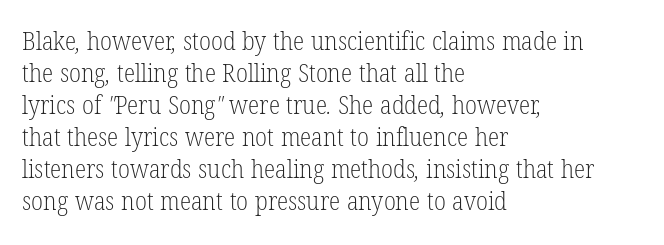
The image shows 26 px text type; set left-aligned, line spacing 1.23x, normal letter spacing, not underlined.
